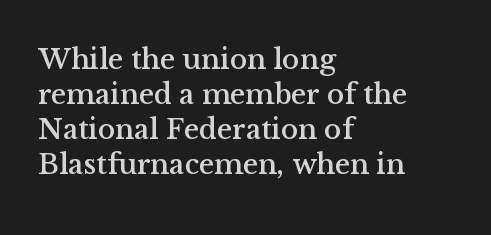
The image shows 29 px serif type, upright; set left-aligned, line spacing 1.21x, normal letter spacing, not underlined; medium stroke contrast and a medium x-height.
